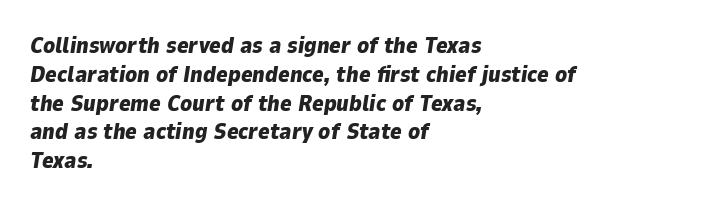
The image shows 22 px bold type, italic (leaning right); set left-aligned, normal line spacing (1.31x), normal letter spacing, not underlined.
